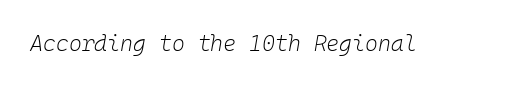
The image shows 22 px text type, italic (leaning right); set normal letter spacing, not underlined.
